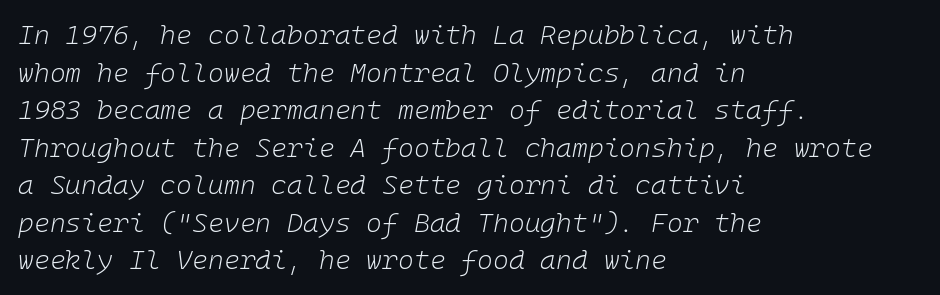
The image shows 27 px text type, italic (leaning right); set left-aligned, normal line spacing (1.39x), normal letter spacing, not underlined.
